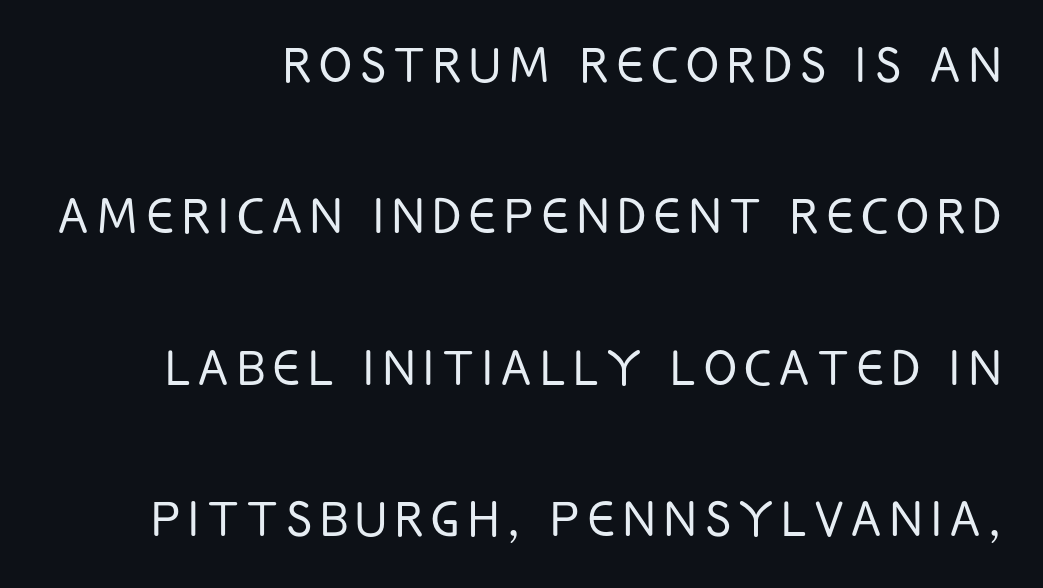
{"serif": "no", "italic": "no", "bold": "no", "weight": "light", "width": "condensed", "stroke_contrast": "low", "x_height": "large", "monospaced": "no", "underline": "no", "align": "right", "line_spacing": "loose", "line_spacing_ratio": 2.48, "glyph_px": 61}
